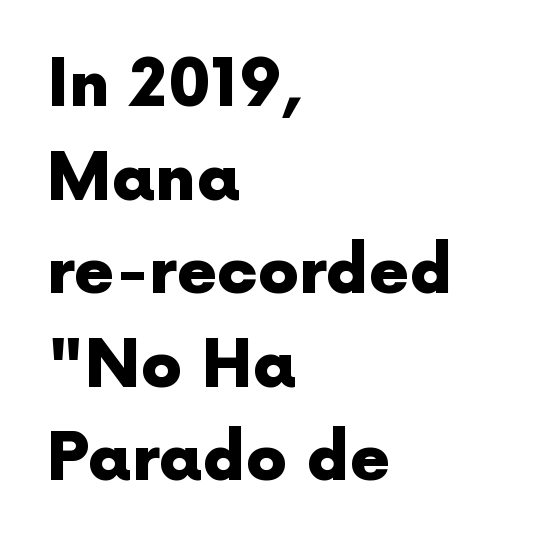
Q: Is the text bold? A: Yes.
Q: Is the text italic (slanted)? A: No, it is upright.
Q: Is the typeface a serif or a sans-serif typeface? A: Sans-serif.
Q: Is the text underlined? A: No.
Q: How is the paragraph aligned? A: Left-aligned.
Q: Is the spacing between letters normal or unusually wide? A: Normal.
Q: Is the spacing between lines tight, normal or loose? A: Normal.
Q: Width (condensed, normal, or wide)? A: Normal.
Q: x-height? A: Medium.
Q: Monospaced? A: No.
